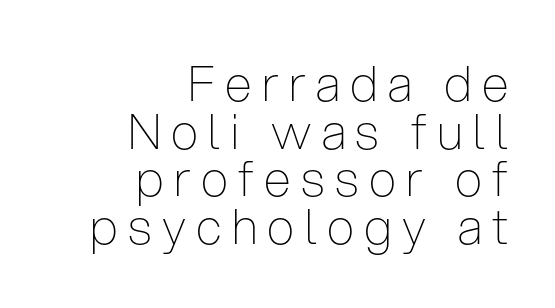
The lettering holds an erect, upright posture throughout. The letterforms sit at book weight or below. The letters carry no serifs — their stems end cleanly without finishing strokes. The letters advance in unequal steps, a hallmark of proportional type.
